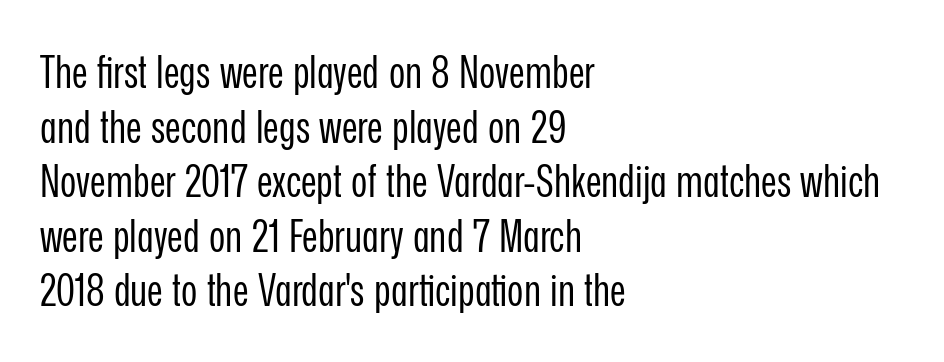
{"serif": "no", "italic": "no", "bold": "no", "weight": "regular", "width": "condensed", "stroke_contrast": "low", "x_height": "medium", "monospaced": "no", "underline": "no", "align": "left", "line_spacing_ratio": 1.24, "letter_spacing": "normal", "letter_spacing_em": 0.0, "glyph_px": 44}
